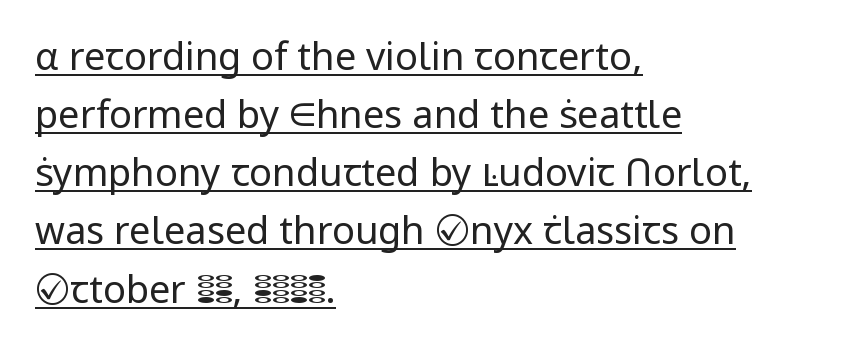
The image shows 38 px regular-weight sans-serif type, upright; set left-aligned, normal line spacing (1.53x), normal letter spacing, underlined; low stroke contrast and a medium x-height.
